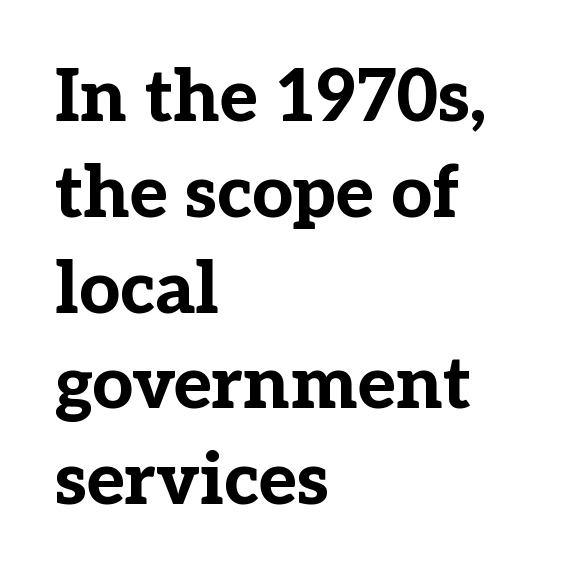
Q: Is the text bold? A: Yes.
Q: Is the text italic (slanted)? A: No, it is upright.
Q: Is the typeface a serif or a sans-serif typeface? A: Serif.
Q: Is the text underlined? A: No.
Q: How is the paragraph aligned? A: Left-aligned.
Q: Is the spacing between letters normal or unusually wide? A: Normal.
Q: Is the spacing between lines tight, normal or loose? A: Normal.
Q: Width (condensed, normal, or wide)? A: Normal.
Q: Stroke contrast? A: Low.
Q: x-height? A: Medium.
Q: Monospaced? A: No.
